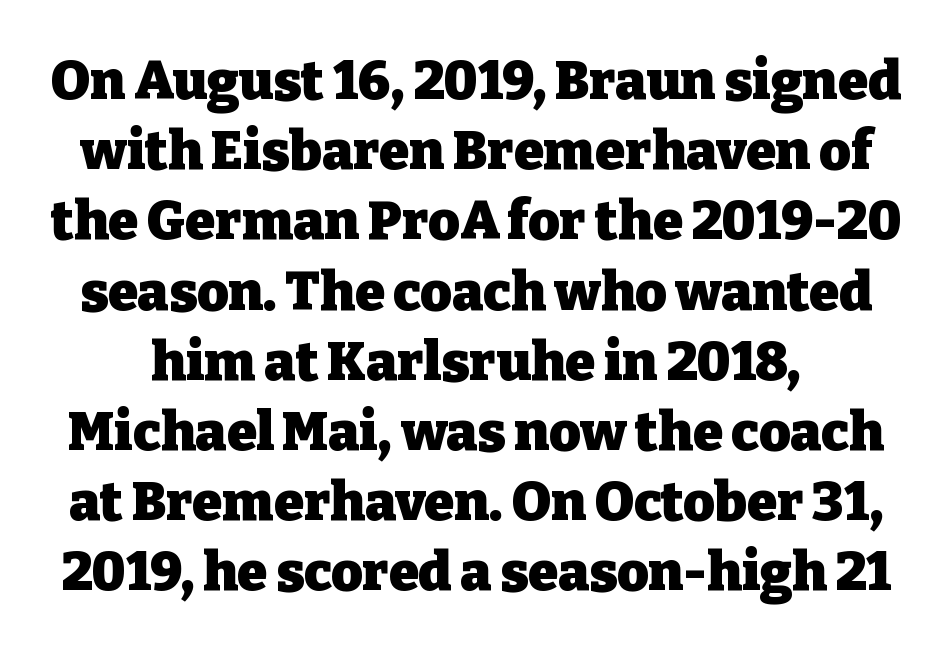
{"serif": "yes", "italic": "no", "bold": "yes", "weight": "heavy", "width": "normal", "stroke_contrast": "low", "x_height": "medium", "monospaced": "no", "underline": "no", "line_spacing": "normal", "line_spacing_ratio": 1.3, "letter_spacing": "normal", "letter_spacing_em": 0.0, "glyph_px": 54}
